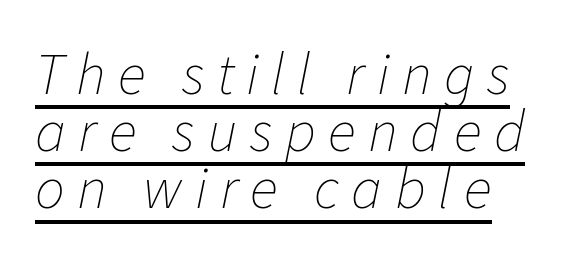
The line texture is sparse and dotted thanks to wide tracking. The typesetter has applied underlining to the passage shown. The letters advance in unequal steps, a hallmark of proportional type. The text carries the slant typical of an italic or oblique font. A quiet, ordinary-to-light weight characterises the typeface.
